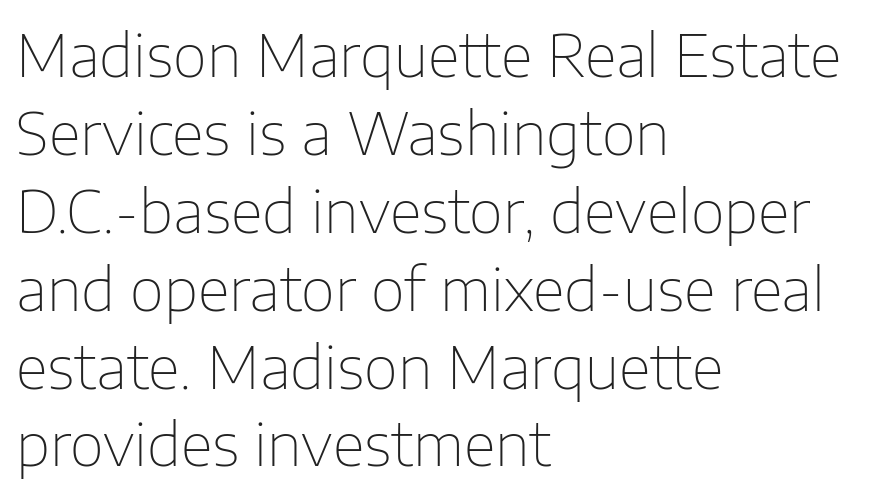
{"serif": "no", "italic": "no", "bold": "no", "weight": "thin", "width": "normal", "stroke_contrast": "low", "x_height": "medium", "monospaced": "no", "underline": "no", "align": "left", "line_spacing": "normal", "line_spacing_ratio": 1.32, "letter_spacing": "normal", "letter_spacing_em": 0.0, "glyph_px": 59}
